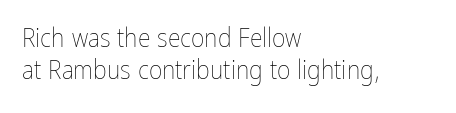
Q: Is the text bold? A: No.
Q: Is the text italic (slanted)? A: No, it is upright.
Q: Is the text underlined? A: No.
Q: How is the paragraph aligned? A: Left-aligned.
Q: Is the spacing between letters normal or unusually wide? A: Normal.
Q: Is the spacing between lines tight, normal or loose? A: Normal.
